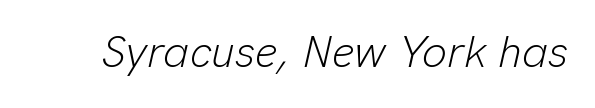
{"italic": "yes", "lean": "right", "slant_degrees": 13, "bold": "no", "weight": "light", "width": "normal", "stroke_contrast": "low", "x_height": "medium", "monospaced": "no", "underline": "no", "letter_spacing": "normal", "letter_spacing_em": 0.0, "glyph_px": 44}
